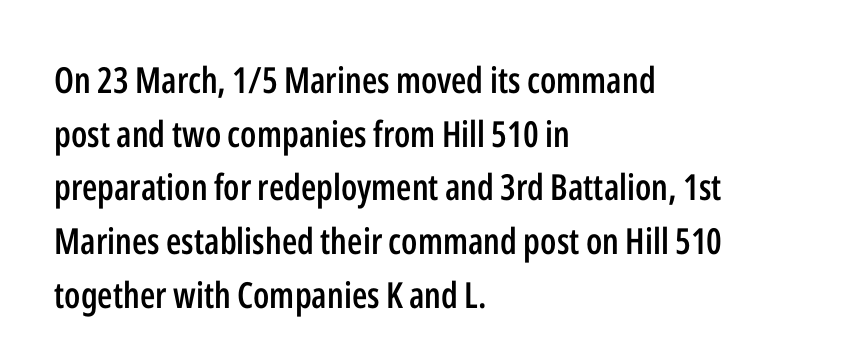
Successive baselines arrive at the customary interval. This is roman type, the default non-slanted kind. Only glyphs here, with clear space below each row. Stems and bowls a touch heavier than normal — semibold.
